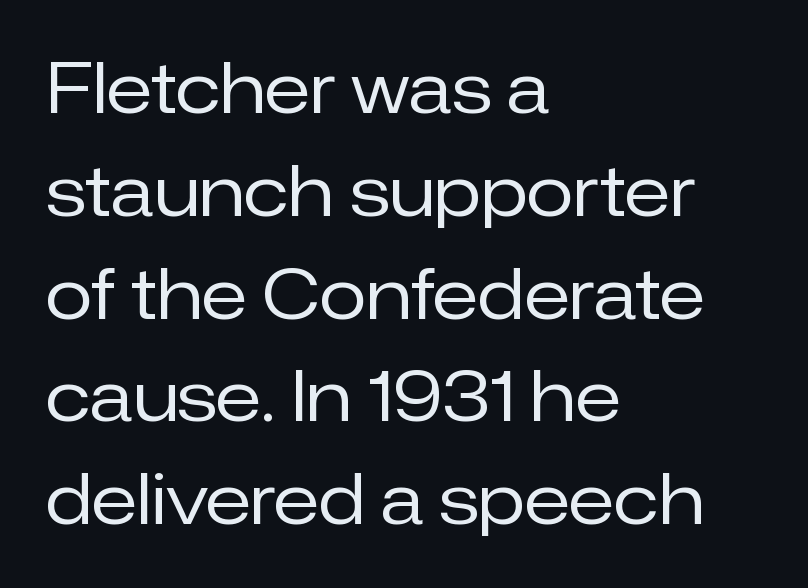
The image shows 69 px regular-weight sans-serif type, upright; set left-aligned, normal line spacing (1.49x), normal letter spacing, not underlined; low stroke contrast and a medium x-height.
